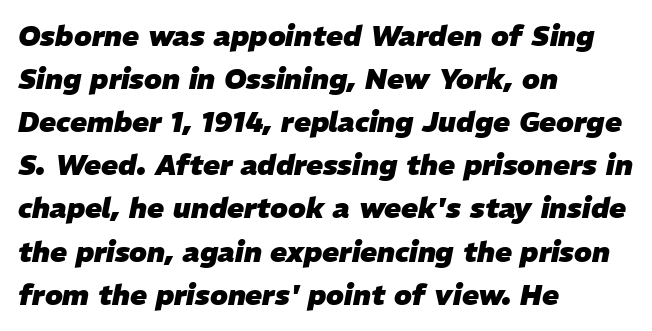
{"italic": "yes", "lean": "right", "slant_degrees": 11, "bold": "yes", "weight": "heavy", "width": "normal", "stroke_contrast": "low", "x_height": "medium", "monospaced": "no", "underline": "no", "align": "left", "line_spacing": "normal", "line_spacing_ratio": 1.54, "letter_spacing": "normal", "letter_spacing_em": 0.0, "glyph_px": 28}
